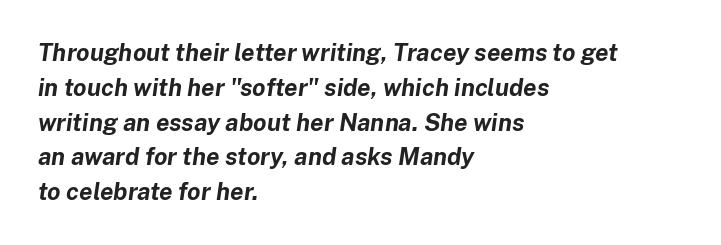
Q: Is the text bold? A: Yes.
Q: Is the text italic (slanted)? A: Yes, it leans right by about 8 degrees.
Q: Is the text underlined? A: No.
Q: How is the paragraph aligned? A: Left-aligned.
Q: Is the spacing between letters normal or unusually wide? A: Normal.
Q: Is the spacing between lines tight, normal or loose? A: Normal.
